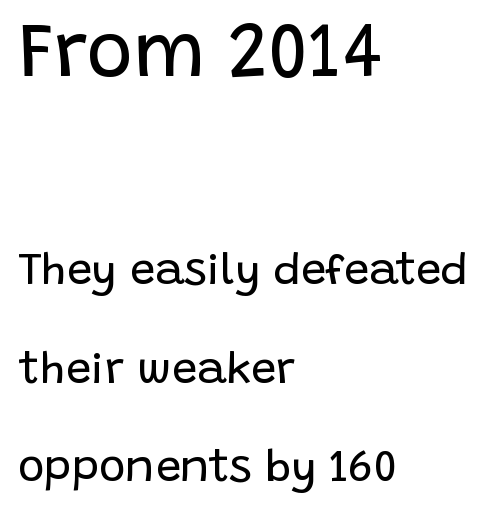
Glance below the letters and you will spot only blank space. These lines are composed in type without serifs. Notice how the stems are strictly vertical — no italics here. Baseline-to-baseline distance is far greater than the letter height. Letter spacing: default. The earlier block is typeset at a bigger size than the later block.
